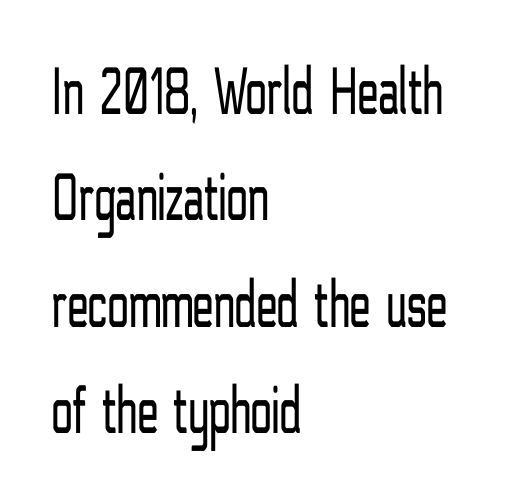
The image shows 69 px light, condensed sans-serif type, upright; set left-aligned, normal line spacing (1.54x), normal letter spacing, not underlined; low stroke contrast and a medium x-height.
